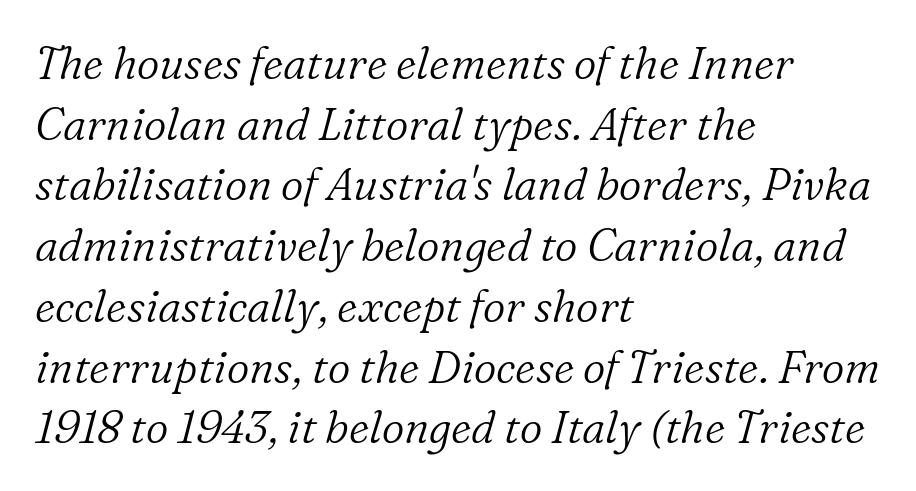
The image shows 44 px light serif type, italic (leaning right); set left-aligned, normal line spacing (1.38x), normal letter spacing, not underlined; low stroke contrast and a medium x-height.
